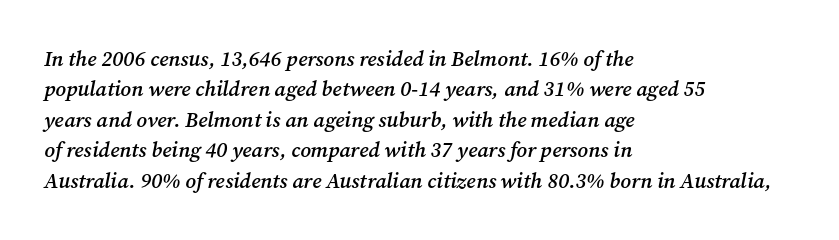
A semibold gives these letters moderate extra thickness, short of bold. If you measured baseline to baseline, you'd find a middling distance. Spacing between characters is what you'd get straight out of the box. The letters are slanted; this is an italic face. A student would call this left alignment; a typographer would say flush left, rag right. Underlining? Definitely not there.
